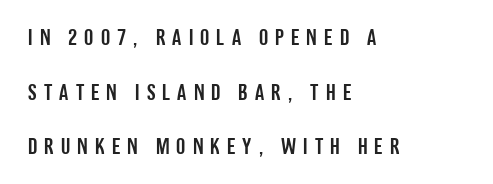
{"italic": "no", "underline": "no", "align": "left", "line_spacing": "loose", "line_spacing_ratio": 2.37, "letter_spacing": "wide", "letter_spacing_em": 0.31, "glyph_px": 23}
